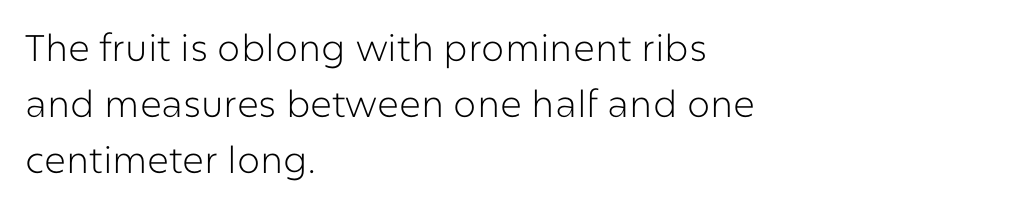
The image shows 37 px light sans-serif type, upright; set left-aligned, normal line spacing (1.52x), normal letter spacing, not underlined; low stroke contrast and a medium x-height.
